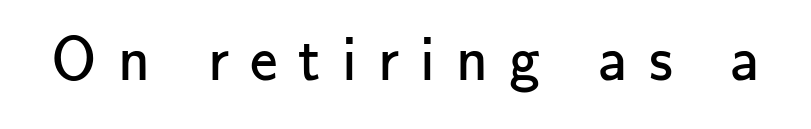
The image shows 62 px regular-weight sans-serif type, upright; set unusually wide letter spacing (+0.34 em), not underlined; low stroke contrast and a small x-height.
